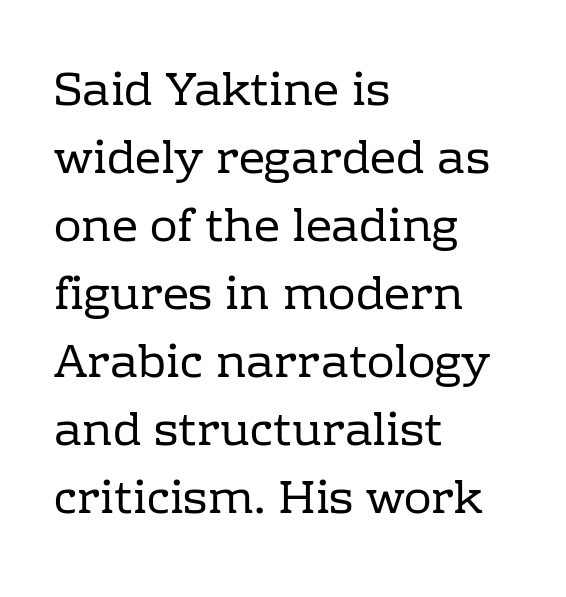
Horizontal bands of white between lines are of average thickness. Letters rest on an invisible, unmarked baseline. Compared with a centered layout, this one pins lines to the left instead. These lines keep a tight, regular rhythm from letter to letter.
